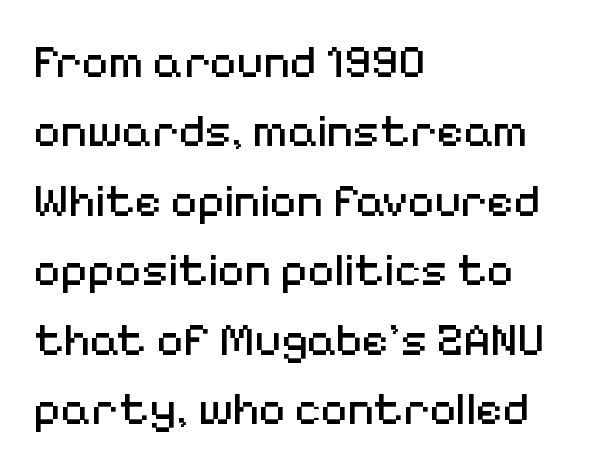
The rendering uses natural spacing where letterforms have individual widths. Alignment: flush left. The cut favours lightness, reaching ordinary text weight at its darkest. The leading is moderate, giving the passage an even texture. Honestly, the letter spacing is just normal — you wouldn't notice it.
